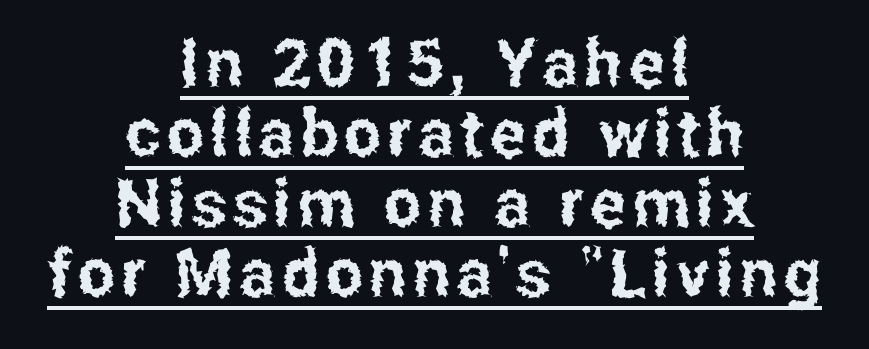
{"serif": "no", "italic": "no", "width": "condensed", "stroke_contrast": "low", "x_height": "medium", "monospaced": "no", "underline": "yes", "align": "center", "line_spacing": "tight", "line_spacing_ratio": 1.06, "glyph_px": 66}
